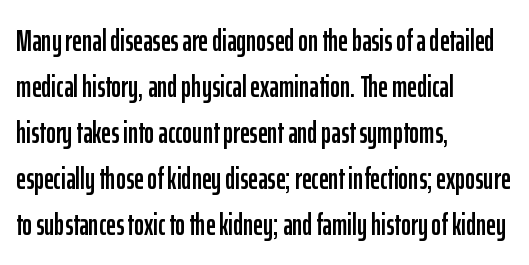
Q: Is the text italic (slanted)? A: No, it is upright.
Q: Is the typeface a serif or a sans-serif typeface? A: Sans-serif.
Q: Is the text underlined? A: No.
Q: How is the paragraph aligned? A: Left-aligned.
Q: Is the spacing between letters normal or unusually wide? A: Normal.
Q: Is the spacing between lines tight, normal or loose? A: Normal.
Q: Width (condensed, normal, or wide)? A: Condensed.
Q: Stroke contrast? A: Low.
Q: x-height? A: Medium.
Q: Monospaced? A: No.
